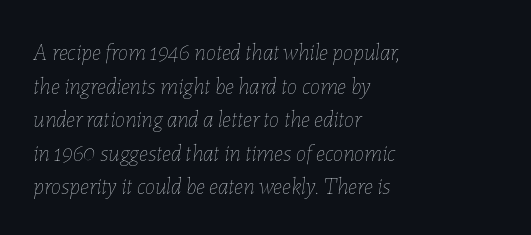
The image shows 23 px text type, italic (leaning right); set left-aligned, normal line spacing (1.46x), normal letter spacing, not underlined.
